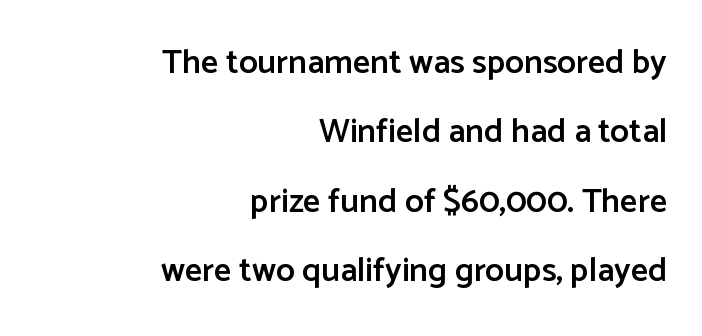
The image shows 34 px semibold sans-serif type, upright; set right-aligned, loose line spacing (2.04x), normal letter spacing, not underlined; low stroke contrast and a medium x-height.
